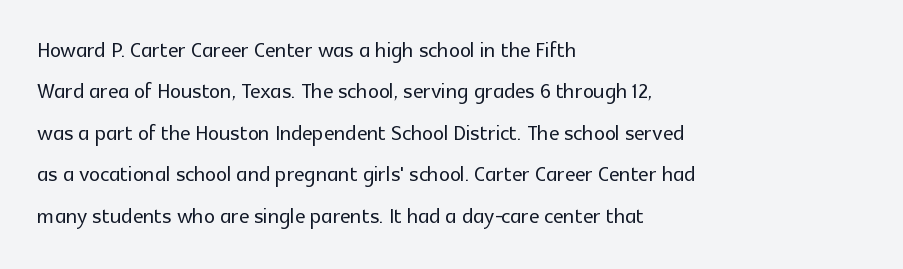
The passage shown stacks its lines at a standard gap. This sample is left-justified, so line endings fall wherever the words run out. The typography opts for an upright posture over an oblique one. The type family on display is of the sans-serif kind. How are the letters spaced? Ordinarily, with no added tracking. Looks like regular typesetting: each glyph gets only the width it needs.
